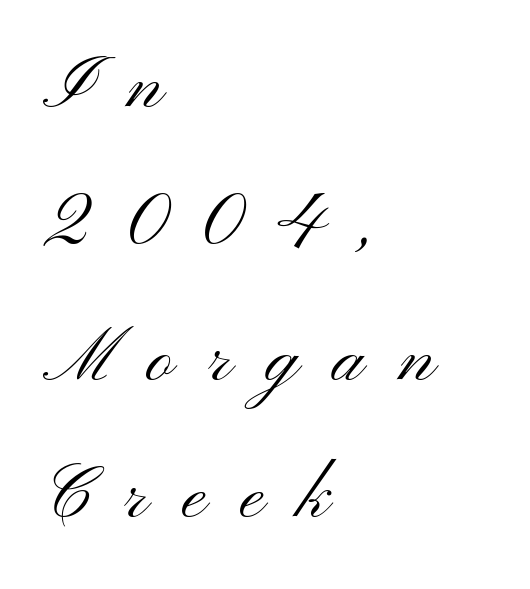
The image shows 73 px light, wide sans-serif type; set left-aligned, line spacing 1.87x, unusually wide letter spacing (+0.47 em), not underlined; medium stroke contrast and a small x-height.
